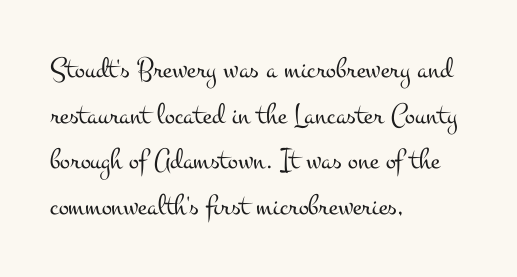
Underline: absent. Spacing verdict: proportional, widths tailored to each character. Weight: regular or lighter. Is the letter spacing exaggerated? No — it looks like the ordinary default.
